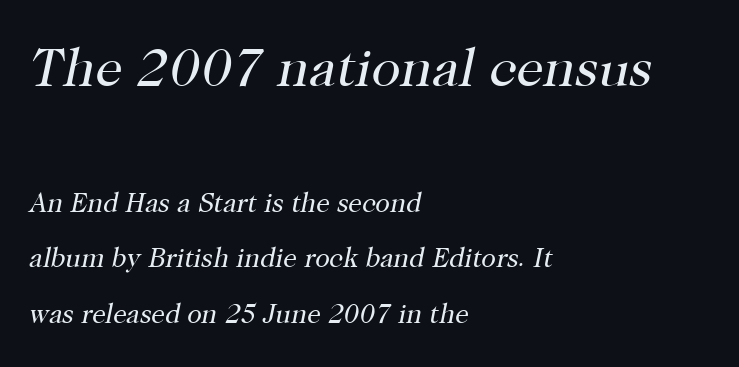
Q: Is the text bold? A: No.
Q: Is the text italic (slanted)? A: Yes, it leans right by about 12 degrees.
Q: Is the typeface a serif or a sans-serif typeface? A: Serif.
Q: Is the text underlined? A: No.
Q: How is the paragraph aligned? A: Left-aligned.
Q: Is the spacing between letters normal or unusually wide? A: Normal.
Q: Is the spacing between lines tight, normal or loose? A: Loose.
Q: Which block of text is set in a larger size, the first (top) or the second (bottom)? A: The first (top) one.
Q: Width (condensed, normal, or wide)? A: Normal.
Q: Stroke contrast? A: High.
Q: x-height? A: Medium.
Q: Monospaced? A: No.
